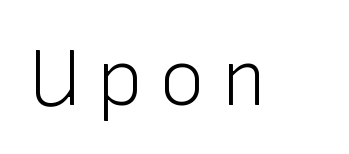
You can tell from the bare stems that sans-serif type was used. Is this a heavy cut? Hardly; it is regular or lighter. A bare baseline throughout the passage. Proportional: the letters do not fall into vertical columns.
